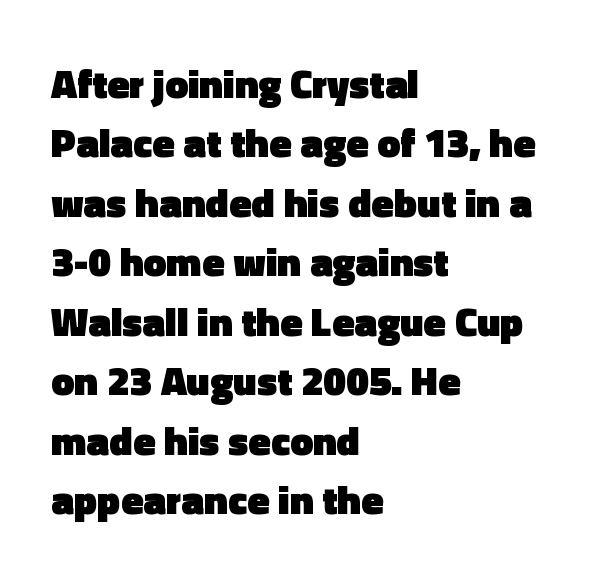
The image shows 41 px heavy sans-serif type, upright; set left-aligned, normal line spacing (1.45x), normal letter spacing, not underlined; a medium x-height.
